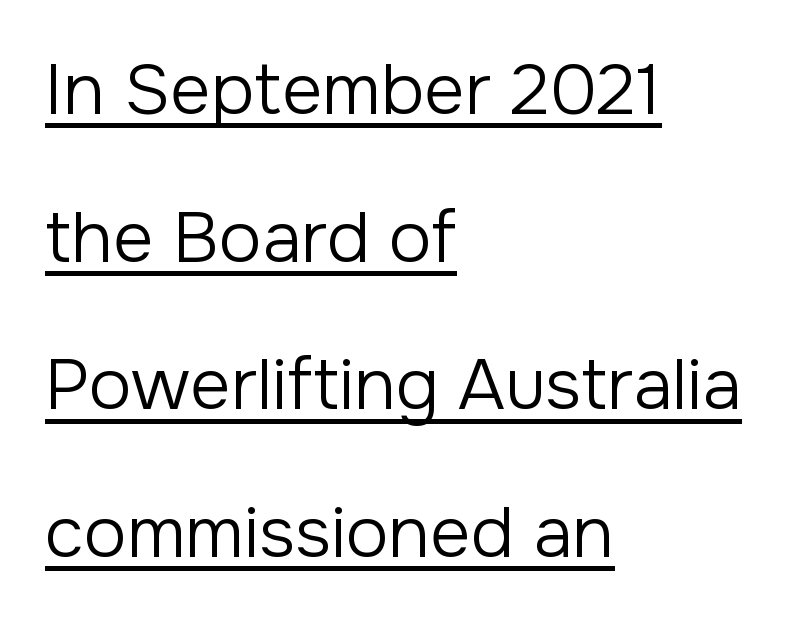
Q: Is the text bold? A: No.
Q: Is the text italic (slanted)? A: No, it is upright.
Q: Is the typeface a serif or a sans-serif typeface? A: Sans-serif.
Q: Is the text underlined? A: Yes.
Q: How is the paragraph aligned? A: Left-aligned.
Q: Is the spacing between letters normal or unusually wide? A: Normal.
Q: Is the spacing between lines tight, normal or loose? A: Loose.
Q: Width (condensed, normal, or wide)? A: Normal.
Q: Stroke contrast? A: Low.
Q: x-height? A: Medium.
Q: Monospaced? A: No.
